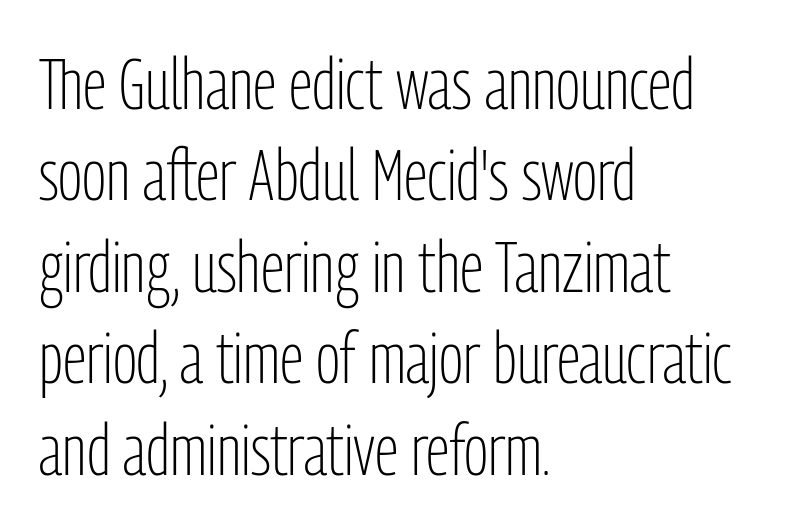
Q: Is the text bold? A: No.
Q: Is the text italic (slanted)? A: No, it is upright.
Q: Is the typeface a serif or a sans-serif typeface? A: Sans-serif.
Q: Is the text underlined? A: No.
Q: How is the paragraph aligned? A: Left-aligned.
Q: Is the spacing between letters normal or unusually wide? A: Normal.
Q: Is the spacing between lines tight, normal or loose? A: Normal.
Q: Width (condensed, normal, or wide)? A: Condensed.
Q: Stroke contrast? A: Low.
Q: x-height? A: Medium.
Q: Monospaced? A: No.
